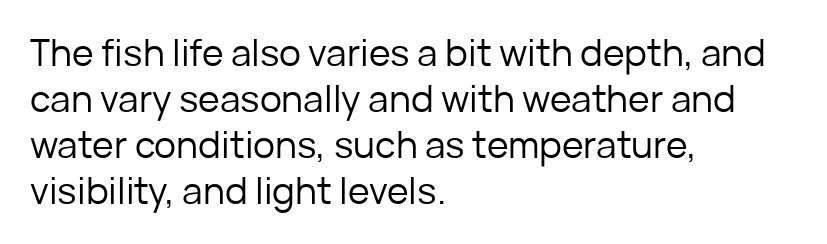
The image shows 37 px regular-weight sans-serif type, upright; set left-aligned, line spacing 1.24x, normal letter spacing, not underlined; low stroke contrast and a medium x-height.
